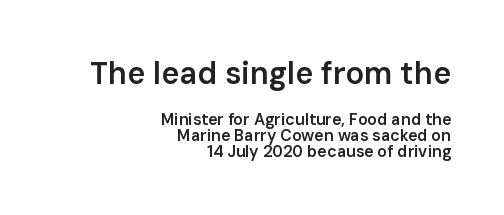
Q: Is the text bold? A: Semi-bold.
Q: Is the text italic (slanted)? A: No, it is upright.
Q: Is the typeface a serif or a sans-serif typeface? A: Sans-serif.
Q: Is the text underlined? A: No.
Q: How is the paragraph aligned? A: Right-aligned.
Q: Is the spacing between letters normal or unusually wide? A: Normal.
Q: Is the spacing between lines tight, normal or loose? A: Tight.
Q: Which block of text is set in a larger size, the first (top) or the second (bottom)? A: The first (top) one.
Q: Width (condensed, normal, or wide)? A: Normal.
Q: Stroke contrast? A: Low.
Q: x-height? A: Medium.
Q: Monospaced? A: No.
